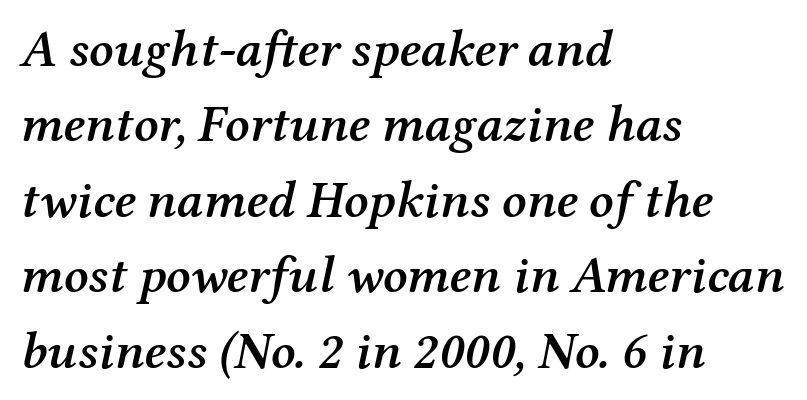
Q: Is the text bold? A: Semi-bold.
Q: Is the text italic (slanted)? A: Yes, it leans right by about 12 degrees.
Q: Is the typeface a serif or a sans-serif typeface? A: Serif.
Q: Is the text underlined? A: No.
Q: How is the paragraph aligned? A: Left-aligned.
Q: Is the spacing between letters normal or unusually wide? A: Normal.
Q: Is the spacing between lines tight, normal or loose? A: Normal.
Q: Width (condensed, normal, or wide)? A: Normal.
Q: Stroke contrast? A: Medium.
Q: x-height? A: Medium.
Q: Monospaced? A: No.
